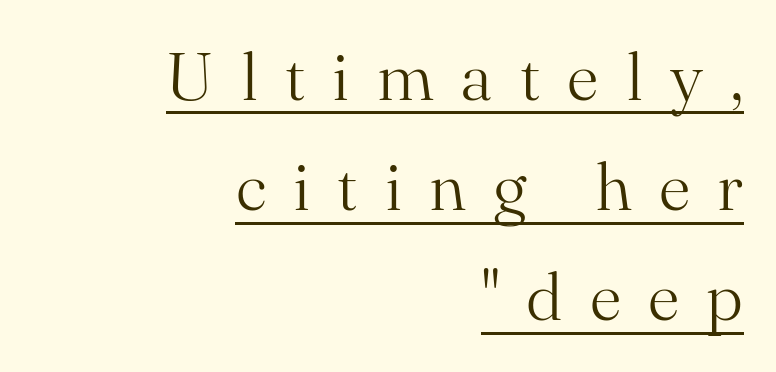
{"serif": "yes", "italic": "no", "bold": "no", "weight": "light", "width": "normal", "stroke_contrast": "medium", "x_height": "small", "monospaced": "no", "underline": "yes", "align": "right", "line_spacing": "normal", "line_spacing_ratio": 1.62, "letter_spacing": "wide", "letter_spacing_em": 0.4, "glyph_px": 68}
